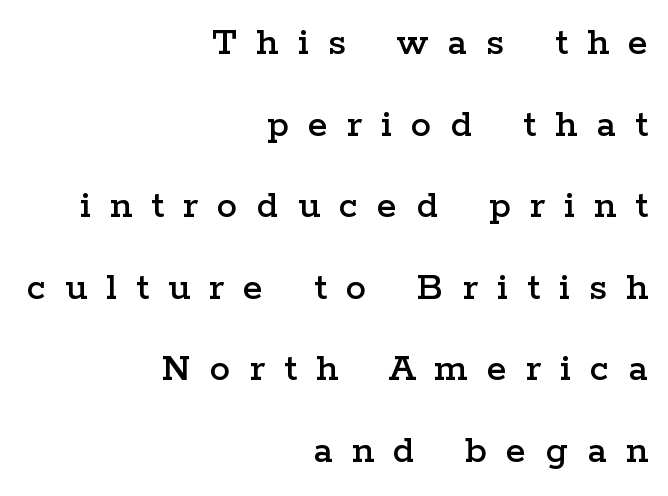
{"serif": "yes", "italic": "no", "width": "wide", "stroke_contrast": "low", "x_height": "medium", "monospaced": "no", "underline": "no", "align": "right", "line_spacing": "loose", "line_spacing_ratio": 1.99, "letter_spacing": "wide", "letter_spacing_em": 0.47, "glyph_px": 41}
